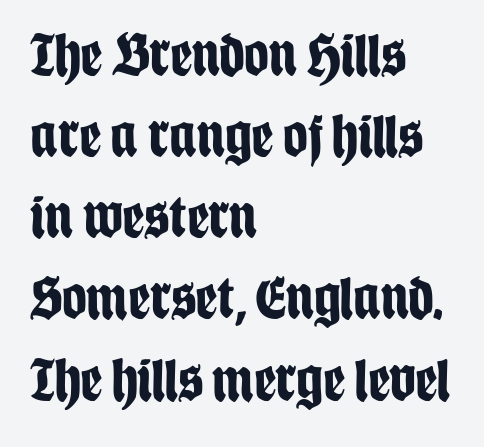
Rows of type keep a routine distance in the vertical direction. Does the lettering tilt? It doesn't — this is upright. The designer went with a sans here, leaving each stem footless. Just letters on the line, the space beneath them empty. Each word holds together tightly as a unit, with standard inter-letter gaps.
